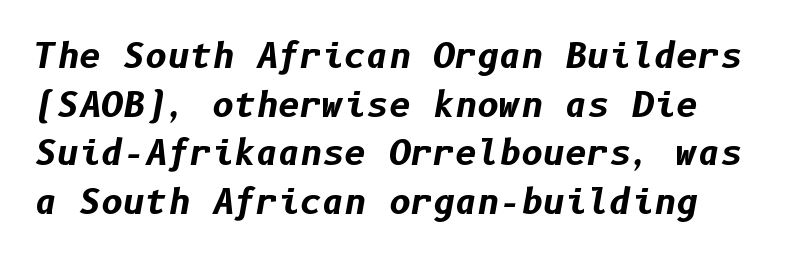
{"italic": "yes", "lean": "right", "slant_degrees": 10, "bold": "yes", "weight": "bold", "width": "normal", "stroke_contrast": "low", "x_height": "medium", "underline": "no", "line_spacing": "normal", "line_spacing_ratio": 1.43, "letter_spacing": "normal", "letter_spacing_em": 0.0, "glyph_px": 34}
